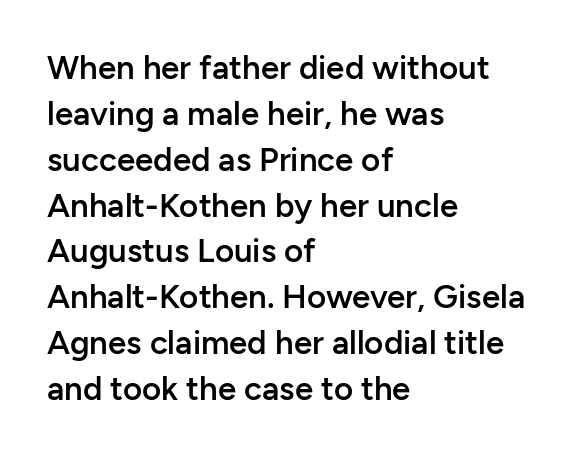
{"serif": "no", "italic": "no", "bold": "semi", "weight": "semibold", "width": "normal", "stroke_contrast": "low", "x_height": "medium", "monospaced": "no", "underline": "no", "align": "left", "line_spacing": "normal", "line_spacing_ratio": 1.39, "letter_spacing": "normal", "letter_spacing_em": 0.0, "glyph_px": 33}
